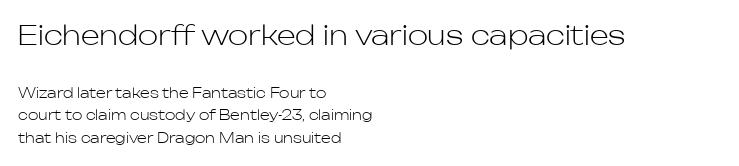
The image shows 27 px text type, upright; set left-aligned, normal line spacing (1.63x), normal letter spacing, not underlined; the first (top) block is 1.93x larger.
